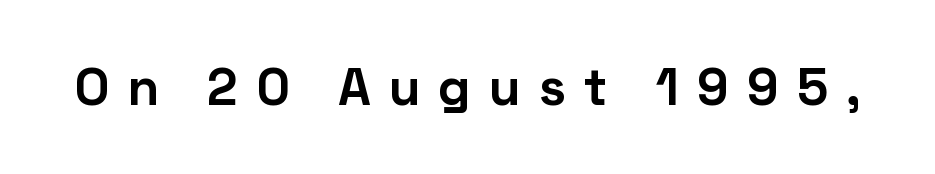
{"serif": "no", "italic": "no", "bold": "yes", "weight": "bold", "width": "normal", "stroke_contrast": "low", "x_height": "medium", "monospaced": "no", "underline": "no", "letter_spacing": "wide", "letter_spacing_em": 0.34, "glyph_px": 52}
